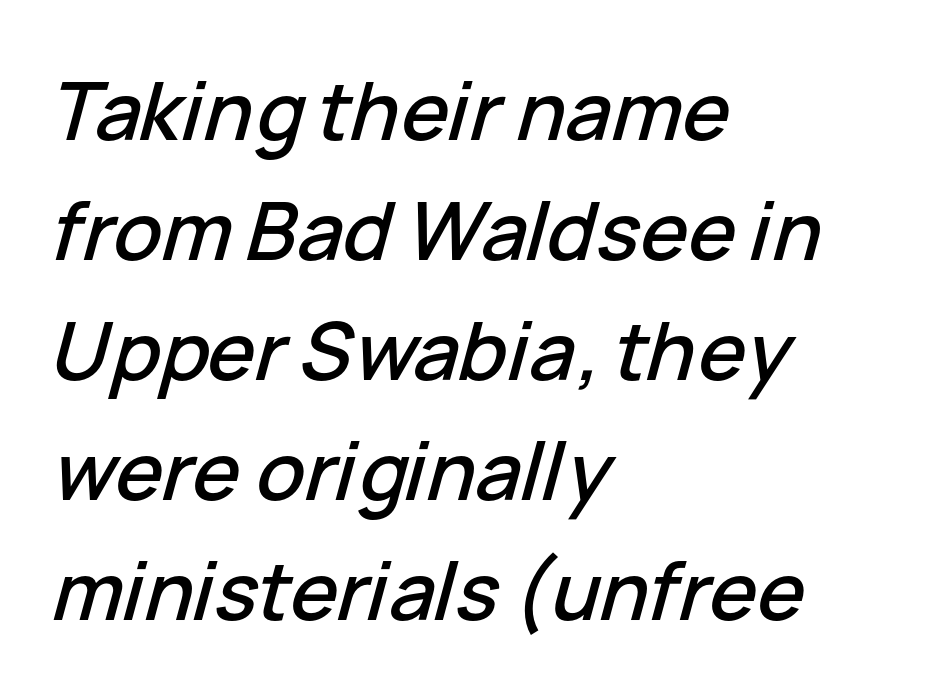
Varying glyph widths throughout — classic text-font behaviour. The passage shown stacks its lines at a standard gap. The type is set solid horizontally, with unmodified tracking. These lines were composed using italics. Lines of text with bare space underneath. A classic flush-left, rag-right setting is used for this passage.
